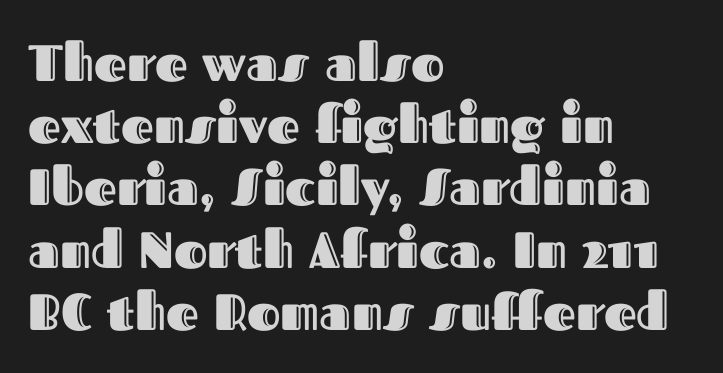
Is the block centered? No — it sits flush against the left margin. You could call the tracking neutral — neither tight nor loose. The face used here is proportionally spaced, like ordinary book or web type. If you drew a line through each stem, it would be perfectly vertical.
